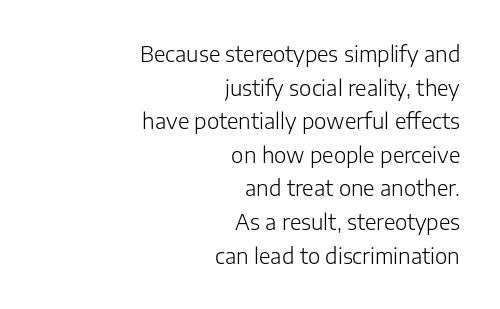
Q: Is the text bold? A: No.
Q: Is the text italic (slanted)? A: No, it is upright.
Q: Is the text underlined? A: No.
Q: How is the paragraph aligned? A: Right-aligned.
Q: Is the spacing between letters normal or unusually wide? A: Normal.
Q: Is the spacing between lines tight, normal or loose? A: Normal.
